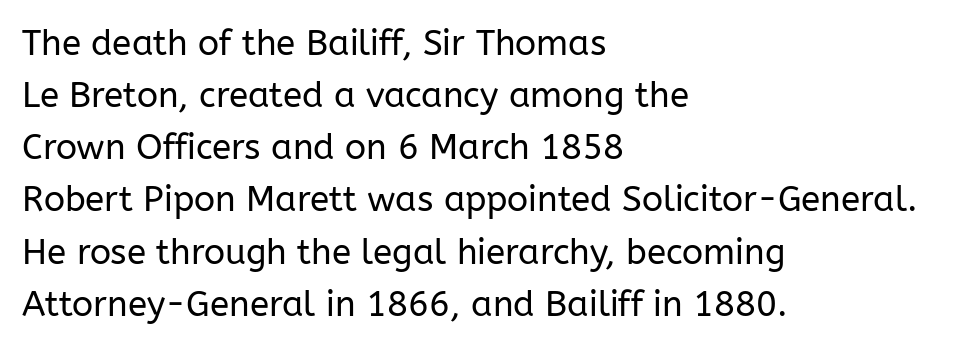
Q: Is the text bold? A: No.
Q: Is the text italic (slanted)? A: No, it is upright.
Q: Is the typeface a serif or a sans-serif typeface? A: Sans-serif.
Q: Is the text underlined? A: No.
Q: How is the paragraph aligned? A: Left-aligned.
Q: Is the spacing between letters normal or unusually wide? A: Normal.
Q: Is the spacing between lines tight, normal or loose? A: Normal.
Q: Width (condensed, normal, or wide)? A: Normal.
Q: Stroke contrast? A: Low.
Q: x-height? A: Medium.
Q: Monospaced? A: No.
